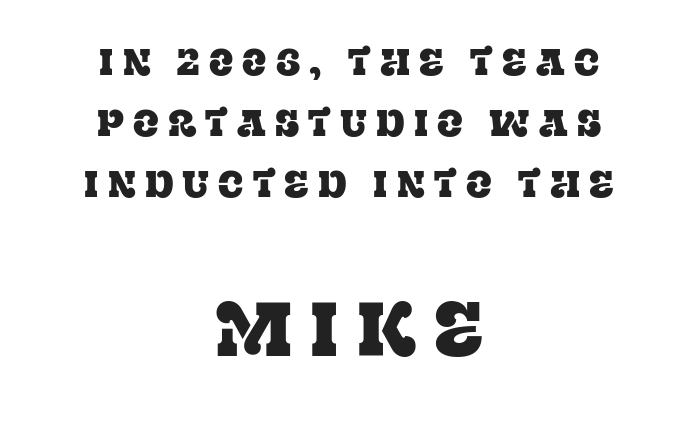
The composition opens small and finishes big. Letters rest on an invisible, unmarked baseline. The face used here is seriffed, in the tradition of book romans. A normal amount of white space separates one row of letters from the next. The setting favours the middle, as headings and verse often do. In terms of posture, this sample is upright.
